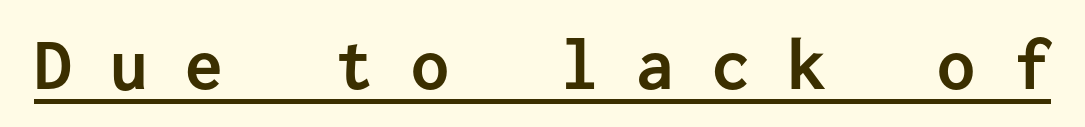
Q: Is the text bold? A: Yes.
Q: Is the text italic (slanted)? A: No, it is upright.
Q: Is the typeface a serif or a sans-serif typeface? A: Sans-serif.
Q: Is the text underlined? A: Yes.
Q: Is the spacing between letters normal or unusually wide? A: Unusually wide.
Q: Width (condensed, normal, or wide)? A: Normal.
Q: Stroke contrast? A: Low.
Q: x-height? A: Medium.
Q: Monospaced? A: Yes.
